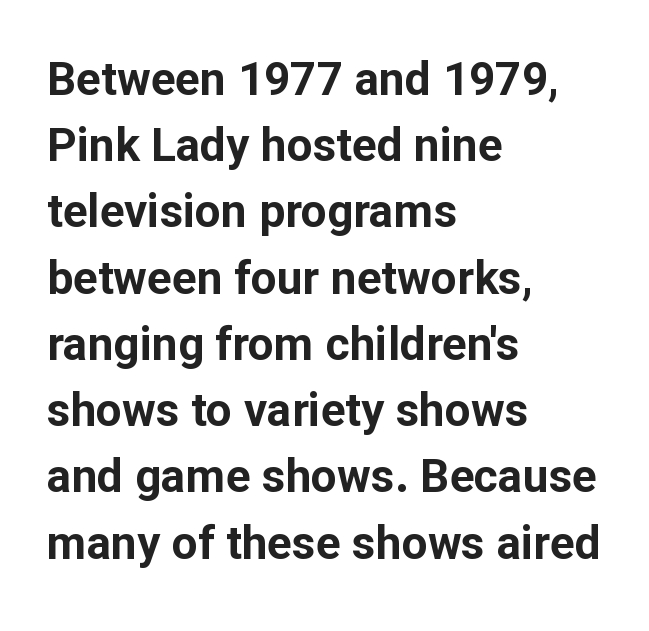
Glyph-to-glyph distance matches everyday printed text. Nobody drew a line under any word here. The designer left line spacing at the default. Teacher's note: observe the even left margin — that is flush-left alignment.
